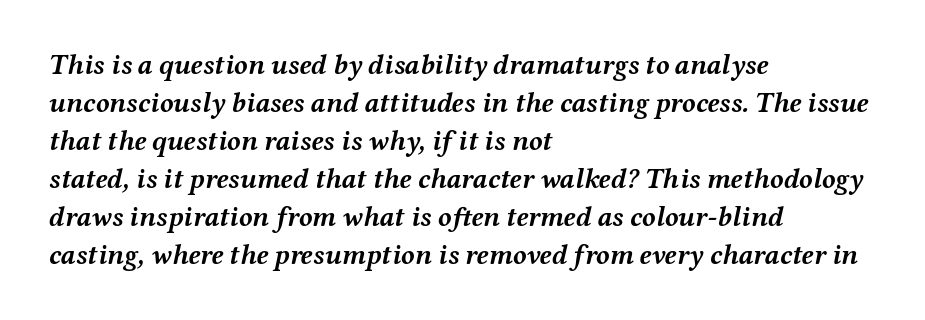
{"italic": "yes", "lean": "right", "slant_degrees": 12, "bold": "yes", "weight": "semibold", "width": "wide", "stroke_contrast": "medium", "x_height": "medium", "monospaced": "no", "underline": "no", "align": "left", "line_spacing": "normal", "line_spacing_ratio": 1.36, "letter_spacing": "normal", "letter_spacing_em": 0.0, "glyph_px": 28}
